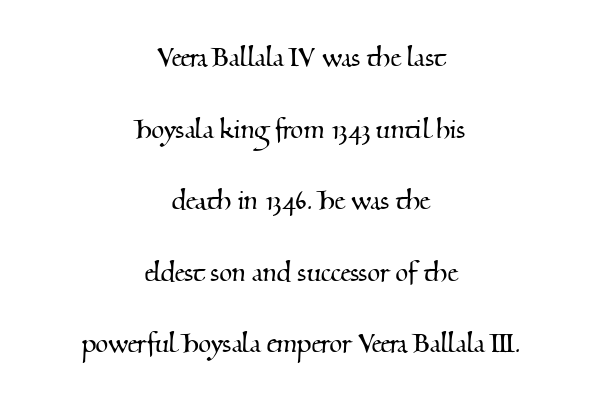
These lines are rendered in a variable-pitch font. The space directly below the letters is spotless. These lines stack symmetrically, like a column narrowing and widening about its center. Compared with typical paragraphs, the rows here are farther apart. Little horizontal feet cap the strokes, marking this as serif type.
